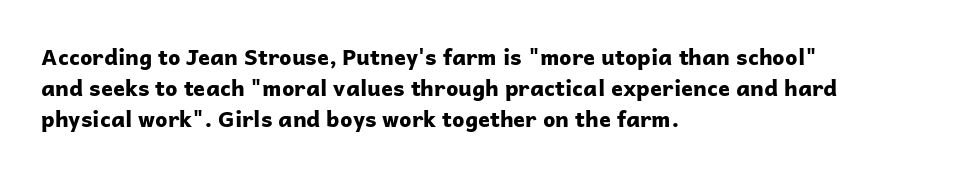
The image shows 22 px bold type, upright; set left-aligned, normal line spacing (1.42x), normal letter spacing, not underlined.
